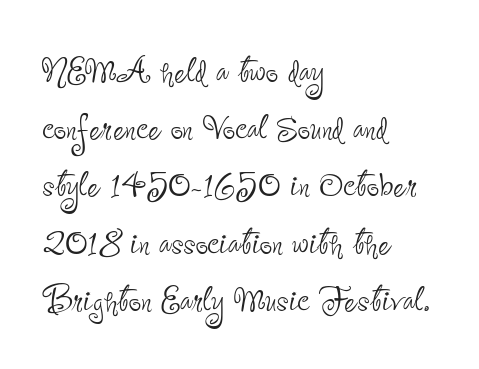
A quiet, ordinary-to-light weight characterises the typeface. Character widths vary here, with narrow letters taking less room than wide ones. Default kerning and tracking; the words read as compact shapes. Line beginnings align vertically; line endings do not. Plain, unruled lines of type.
